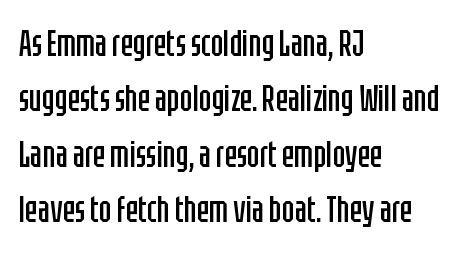
The image shows 37 px regular-weight, condensed sans-serif type, upright; set left-aligned, normal line spacing (1.5x), normal letter spacing, not underlined; low stroke contrast and a large x-height.
